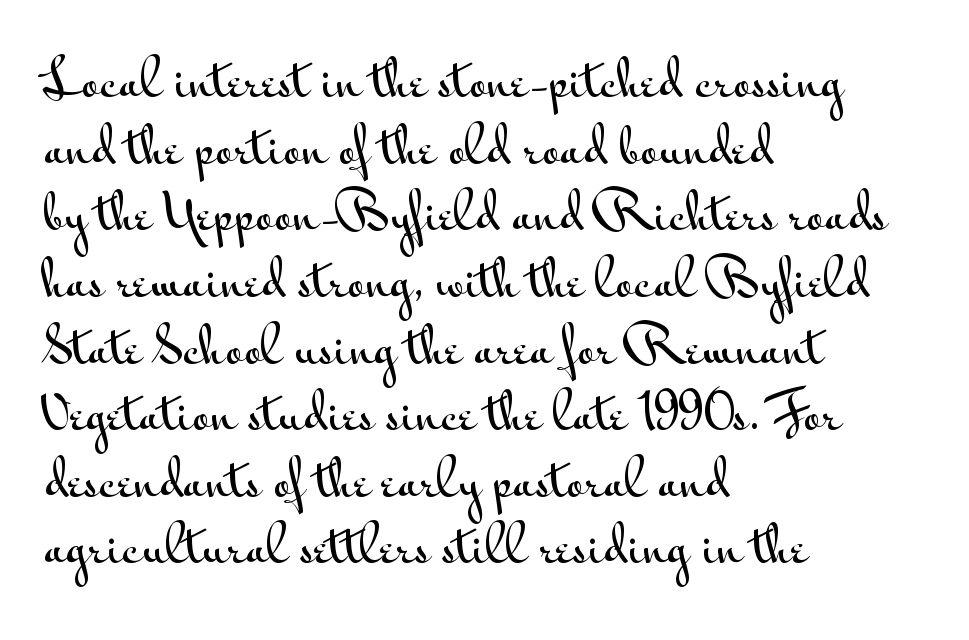
Each letter keeps its own natural width here, so spacing adapts to shape. Does the leading feel generous? No, just average. One-word summary of the alignment: left. This is sans-serif lettering, the kind often seen on screens and signage.
